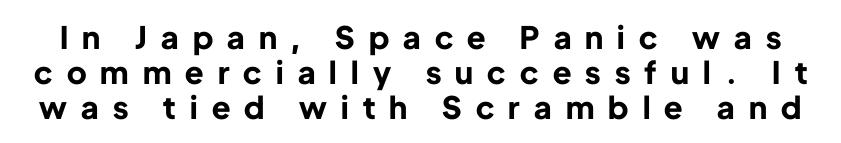
No word sits above an underline. Letter spacing: wide. Designer's note — italics off, roman on. Notice how thick the strokes are: this is what a full bold looks like. Spacing verdict: proportional, widths tailored to each character.
